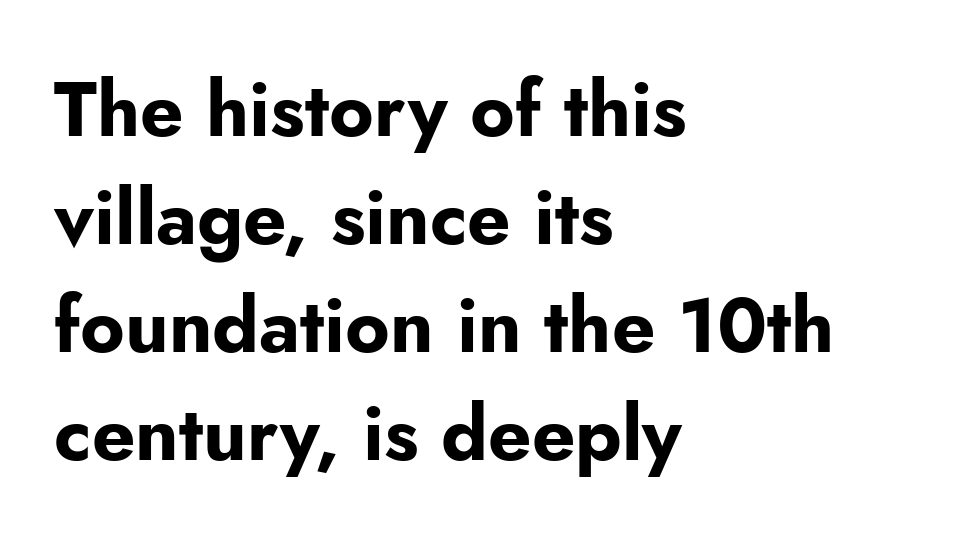
A clean baseline with only descenders dipping below it. In terms of letterspacing, this is plain default setting. You could not count columns in this text — the font is proportionally spaced. A normal amount of white space separates one row of letters from the next. The letters carry no serifs — their stems end cleanly without finishing strokes. Stroke thickness is high; the sample reads as a true bold.
